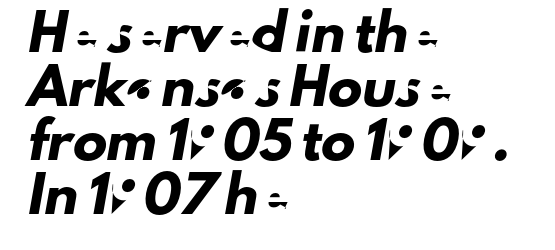
{"serif": "no", "width": "normal", "stroke_contrast": "low", "x_height": "small", "monospaced": "no", "underline": "no", "align": "left", "line_spacing": "normal", "line_spacing_ratio": 1.59, "letter_spacing": "normal", "letter_spacing_em": 0.0, "glyph_px": 34}
